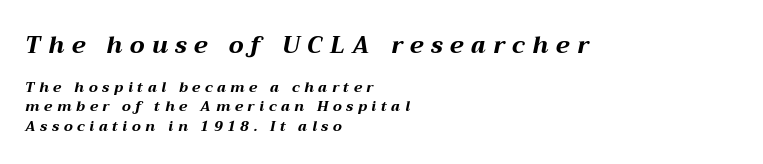
The image shows 23 px bold type, italic (leaning right); set left-aligned, normal line spacing (1.38x), unusually wide letter spacing (+0.33 em), not underlined; the first (top) block is 1.64x larger.
